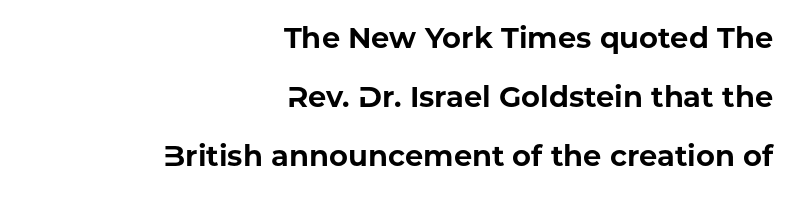
Q: Is the text bold? A: Yes.
Q: Is the text italic (slanted)? A: No, it is upright.
Q: Is the typeface a serif or a sans-serif typeface? A: Sans-serif.
Q: Is the text underlined? A: No.
Q: How is the paragraph aligned? A: Right-aligned.
Q: Is the spacing between letters normal or unusually wide? A: Normal.
Q: Is the spacing between lines tight, normal or loose? A: Loose.
Q: Width (condensed, normal, or wide)? A: Normal.
Q: Stroke contrast? A: Low.
Q: x-height? A: Medium.
Q: Monospaced? A: No.
